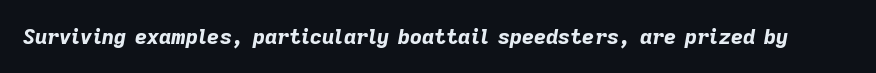
Q: Is the text bold? A: Yes.
Q: Is the text italic (slanted)? A: Yes, it leans right by about 9 degrees.
Q: Is the text underlined? A: No.
Q: Is the spacing between letters normal or unusually wide? A: Normal.
